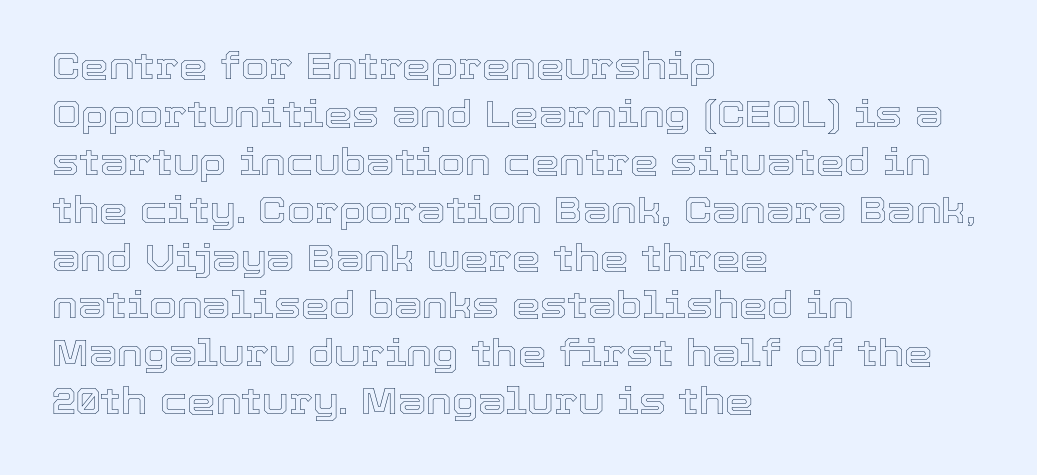
The image shows 36 px text type, upright; set left-aligned, normal line spacing (1.33x), normal letter spacing, not underlined; a medium x-height.
